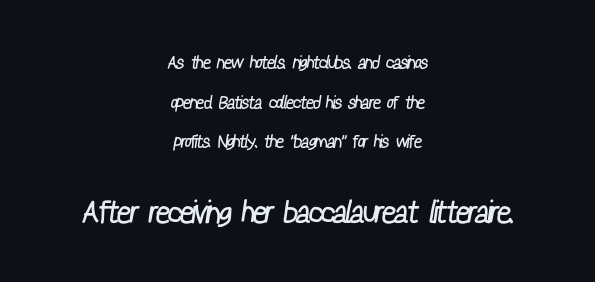
Compared with typical paragraphs, the rows here are farther apart. The font family rendered here belongs to the sans-serif group. The gap between lines stays unmarked. Bold? No — there's no thickening of the strokes. Top chunk: small. Bottom chunk: large.
